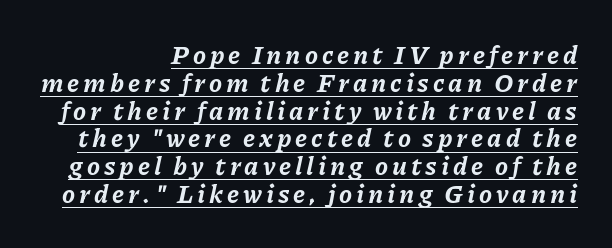
The image shows 26 px bold type, italic (leaning right); set tight line spacing (1.07x), underlined.
